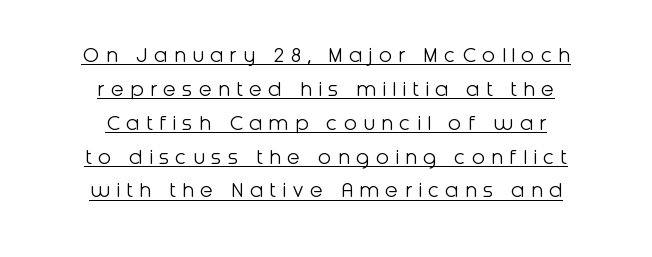
Short and long lines alike share a common midpoint. Between one letter and the next there's a generous, obvious gap. Quick note: interline space is typical. Vertical stems look standard width or narrower in stroke. What decoration does the sample have? An underline.
